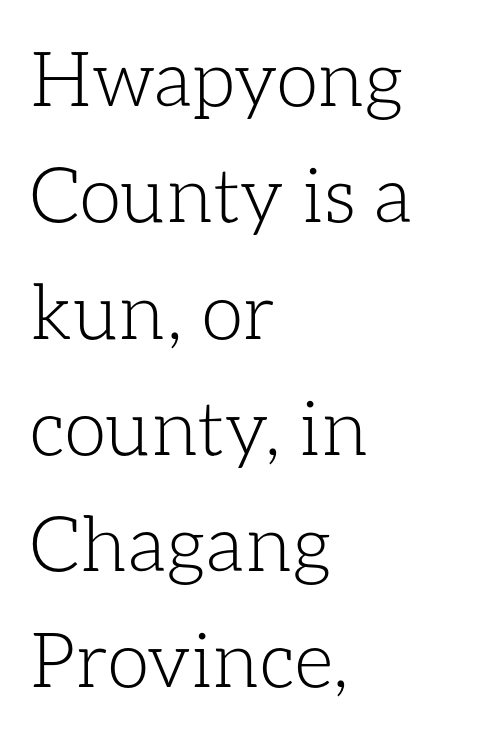
The image shows 76 px light type, upright; set left-aligned, normal line spacing (1.53x), normal letter spacing, not underlined; low stroke contrast and a medium x-height.
